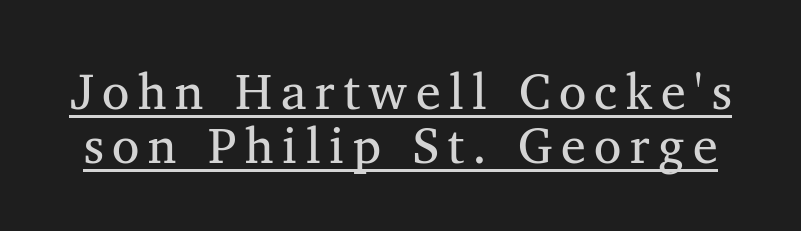
In designer terms, the underline attribute is active on this setting. These lines were composed using upright roman letters. The face looks like a standard text weight, possibly lighter. The rendering uses natural spacing where letterforms have individual widths. This is serif lettering, the kind often seen in printed books.
